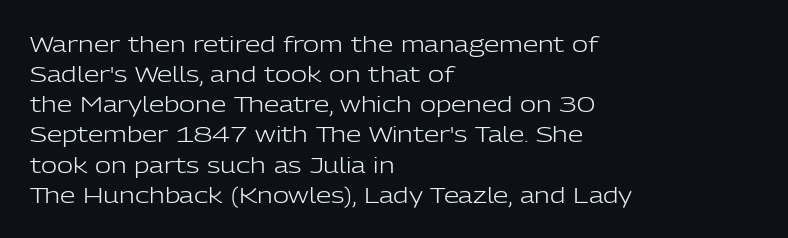
The image shows 22 px text type, upright; set left-aligned, normal line spacing (1.37x), normal letter spacing, not underlined.
